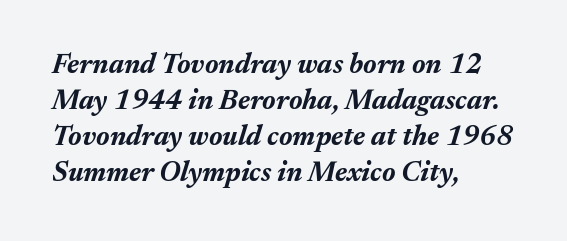
Looking at the ascenders, they clearly lean. The space directly below the letters is spotless. This is heavy type, rendered in bold. These lines keep a tight, regular rhythm from letter to letter. This sample is left-justified, so line endings fall wherever the words run out.
